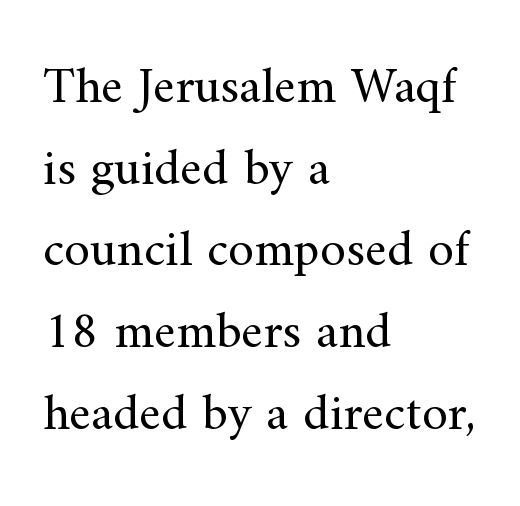
Q: Is the text bold? A: No.
Q: Is the text italic (slanted)? A: No, it is upright.
Q: Is the typeface a serif or a sans-serif typeface? A: Serif.
Q: Is the text underlined? A: No.
Q: How is the paragraph aligned? A: Left-aligned.
Q: Is the spacing between letters normal or unusually wide? A: Normal.
Q: Is the spacing between lines tight, normal or loose? A: Normal.
Q: Width (condensed, normal, or wide)? A: Normal.
Q: Stroke contrast? A: Medium.
Q: x-height? A: Small.
Q: Monospaced? A: No.
